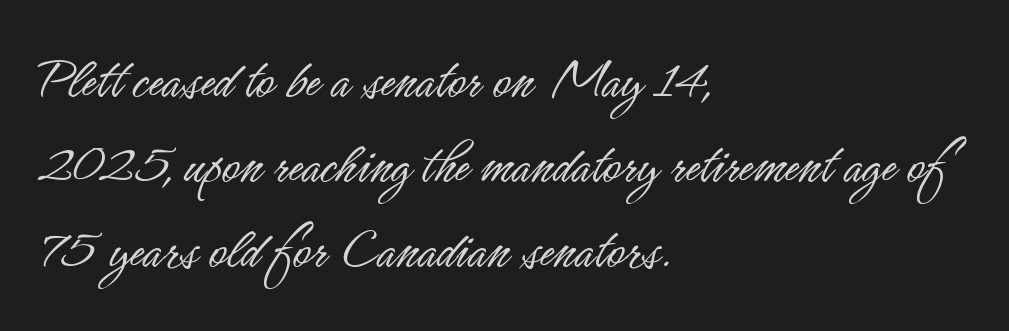
Q: Is the text bold? A: No.
Q: Is the text italic (slanted)? A: Yes.
Q: Is the typeface a serif or a sans-serif typeface? A: Sans-serif.
Q: Is the text underlined? A: No.
Q: How is the paragraph aligned? A: Left-aligned.
Q: Is the spacing between letters normal or unusually wide? A: Normal.
Q: Is the spacing between lines tight, normal or loose? A: Normal.
Q: Width (condensed, normal, or wide)? A: Condensed.
Q: Stroke contrast? A: Low.
Q: x-height? A: Small.
Q: Monospaced? A: No.
